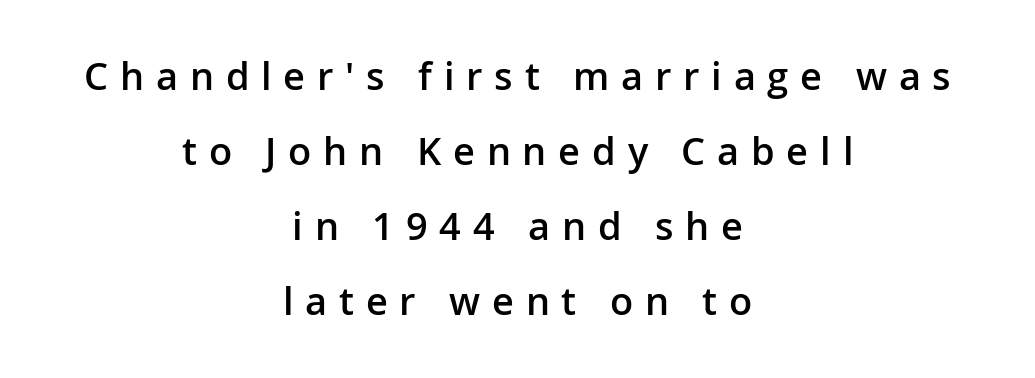
The image shows 38 px semibold sans-serif type, upright; set centered, loose line spacing (1.97x), unusually wide letter spacing (+0.31 em), not underlined; low stroke contrast and a medium x-height.
